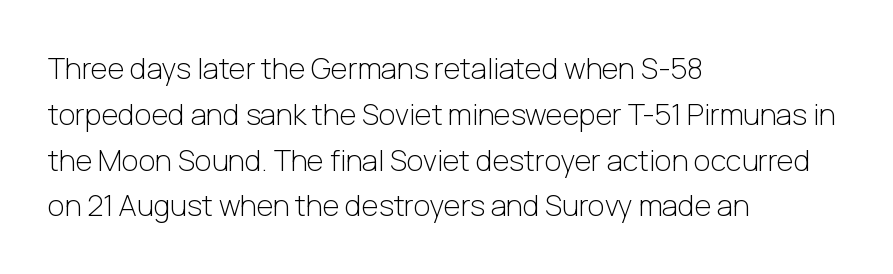
A typesetter would call this proportional, since set widths differ per character. This sample keeps an unexceptional amount of space between lines. The face used here is rendered with its standard letterfit. Where is the straight margin? On the left. The typeface chosen for these lines omits serifs. Unbolded letterforms with no extra heft.
